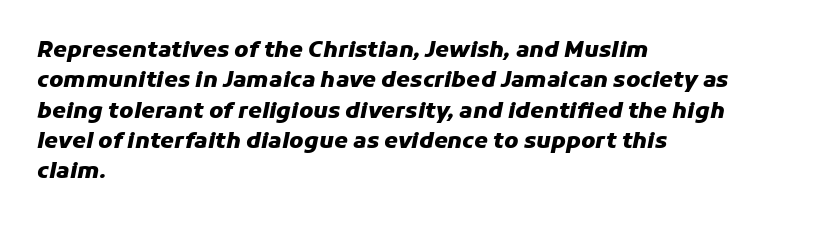
The image shows 22 px bold type, italic (leaning right); set left-aligned, normal line spacing (1.38x), normal letter spacing, not underlined.
